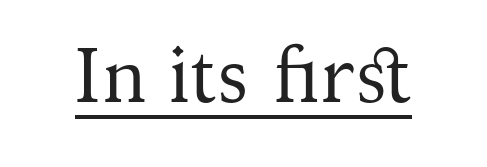
The image shows 78 px regular-weight serif type, upright; set normal letter spacing, underlined; medium stroke contrast and a medium x-height.
